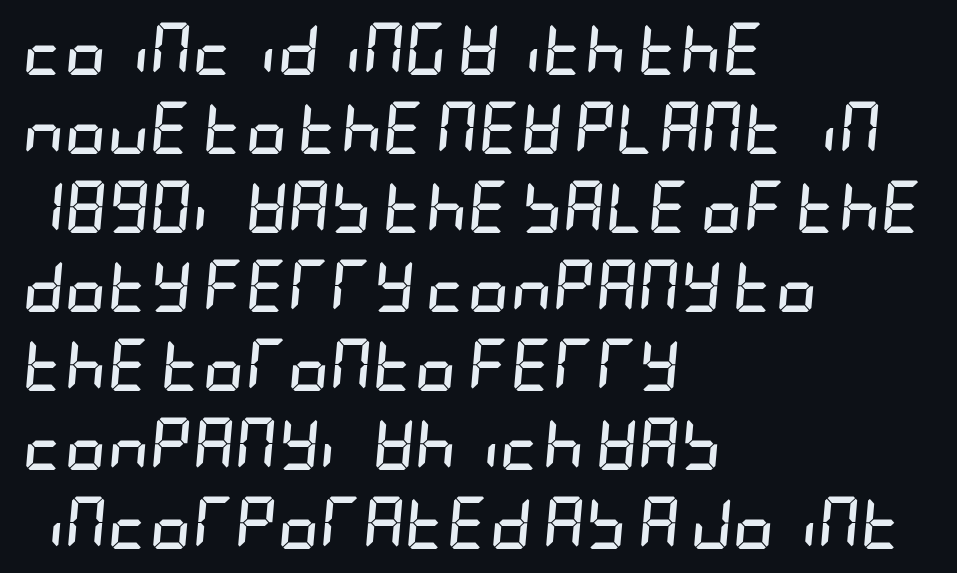
Q: Is the text bold? A: Yes.
Q: Is the text italic (slanted)? A: Yes, it leans right by about 5 degrees.
Q: Is the text underlined? A: No.
Q: How is the paragraph aligned? A: Left-aligned.
Q: Is the spacing between letters normal or unusually wide? A: Normal.
Q: Is the spacing between lines tight, normal or loose? A: Normal.
Q: Width (condensed, normal, or wide)? A: Condensed.
Q: Stroke contrast? A: Low.
Q: x-height? A: Large.
